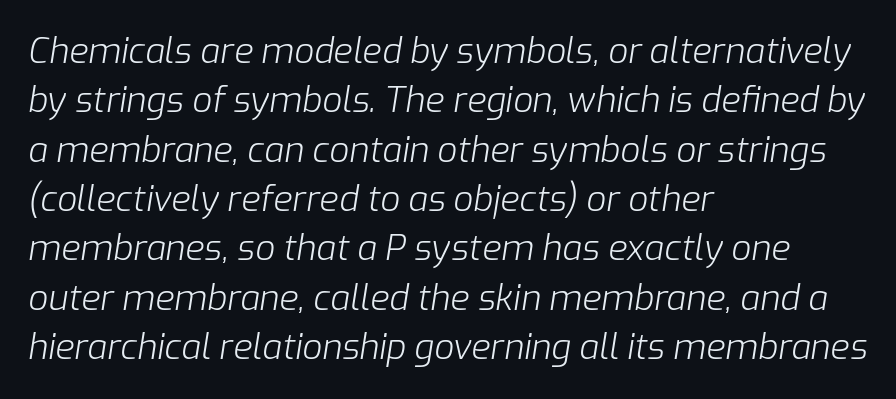
Q: Is the text bold? A: No.
Q: Is the text italic (slanted)? A: Yes, it leans right by about 9 degrees.
Q: Is the text underlined? A: No.
Q: How is the paragraph aligned? A: Left-aligned.
Q: Is the spacing between letters normal or unusually wide? A: Normal.
Q: Is the spacing between lines tight, normal or loose? A: Normal.
Q: Width (condensed, normal, or wide)? A: Normal.
Q: Stroke contrast? A: Low.
Q: x-height? A: Medium.
Q: Monospaced? A: No.
